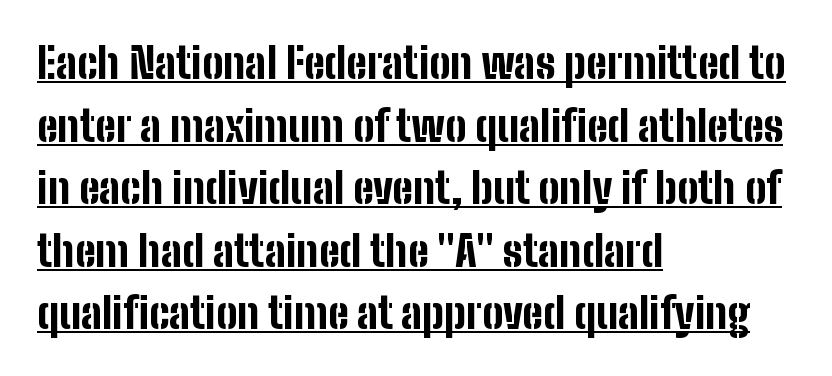
{"serif": "no", "italic": "no", "bold": "yes", "weight": "bold", "width": "condensed", "stroke_contrast": "low", "x_height": "medium", "monospaced": "no", "underline": "yes", "align": "left", "line_spacing": "normal", "line_spacing_ratio": 1.49, "letter_spacing": "normal", "letter_spacing_em": 0.0, "glyph_px": 42}
